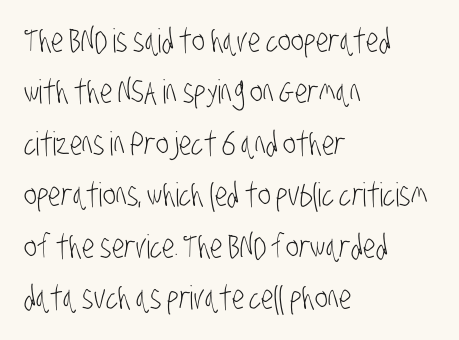
Any mark beneath the type? The region is blank. The letters sit at their default tracking, neither squeezed nor spread. Summary of vertical rhythm: regular, with standard interline spacing. You can tell from the bare stems that sans-serif type was used. In CSS terms this would be text-align: left. A quiet, ordinary-to-light weight characterises the typeface.
